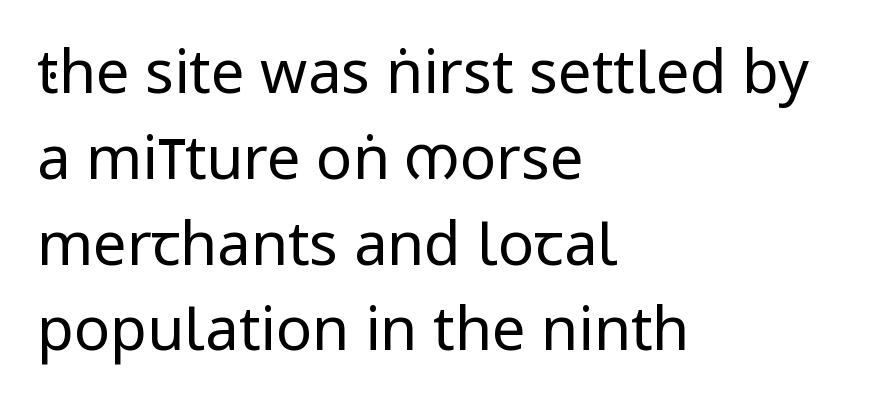
{"serif": "no", "italic": "no", "bold": "no", "weight": "regular", "width": "condensed", "stroke_contrast": "low", "underline": "no", "align": "left", "line_spacing": "normal", "line_spacing_ratio": 1.43, "letter_spacing": "normal", "letter_spacing_em": 0.0, "glyph_px": 60}
